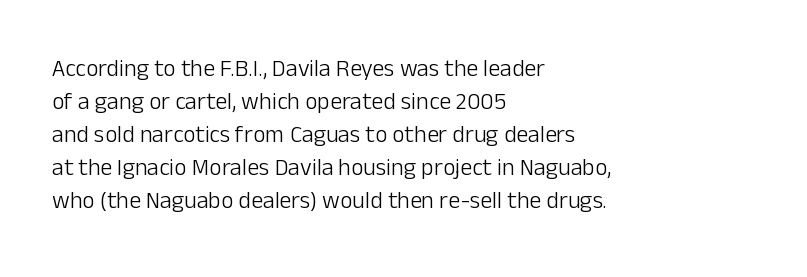
{"italic": "no", "bold": "no", "underline": "no", "align": "left", "line_spacing": "normal", "line_spacing_ratio": 1.37, "letter_spacing": "normal", "letter_spacing_em": 0.0, "glyph_px": 24}
